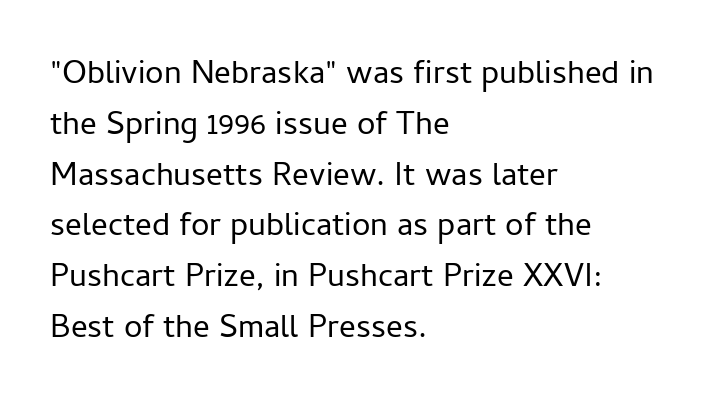
Decoration check: the copy has no underline. Inter-character spacing is left at the font's built-in metrics. A light-to-regular cut is what we see here. Letterform terminals end flat and unadorned throughout the passage. The rendering uses a moderate line-height, typical for paragraphs.
